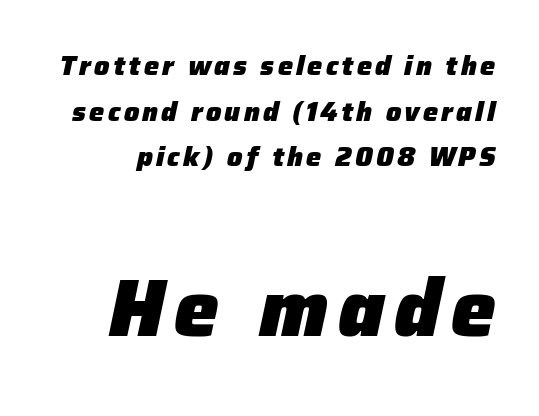
{"italic": "yes", "lean": "right", "slant_degrees": 12, "bold": "yes", "weight": "heavy", "width": "normal", "stroke_contrast": "low", "x_height": "medium", "monospaced": "no", "underline": "no", "line_spacing": "normal", "line_spacing_ratio": 1.69, "larger_block": "second", "size_ratio": 2.96, "glyph_px": 80}
